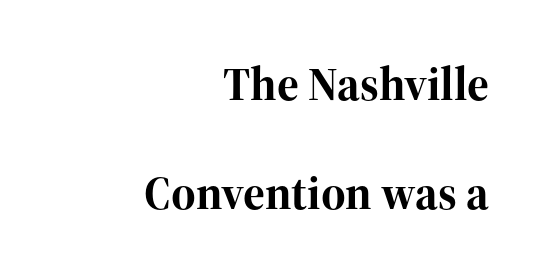
The image shows 47 px bold serif type, upright; set right-aligned, loose line spacing (2.32x), normal letter spacing, not underlined; high stroke contrast and a medium x-height.
